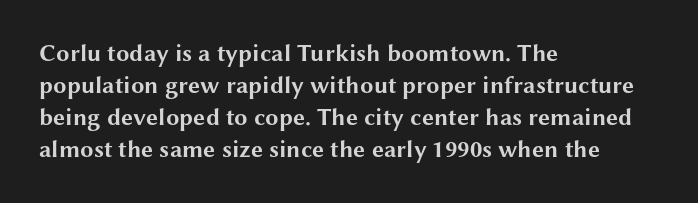
Heavy-handed strokes throughout: this text is bold. Ordinary non-slanted type is in use. The text block is weighted toward the left margin, trailing off unevenly rightward. Students, observe: this is what conventionally led text looks like. Students, note that the glyphs here touch the page at normal intervals. The words here are not underlined.
